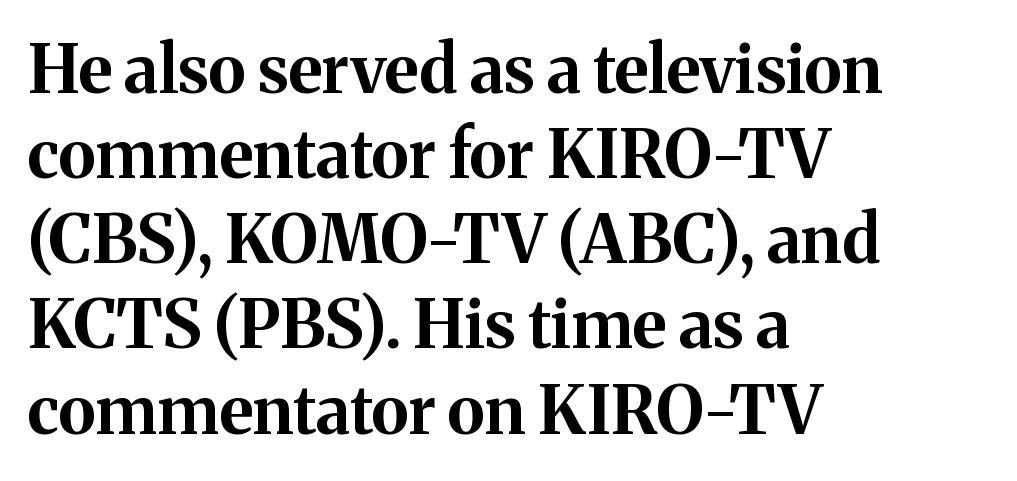
The image shows 66 px bold serif type, upright; set left-aligned, normal line spacing (1.29x), normal letter spacing, not underlined; medium stroke contrast and a medium x-height.
